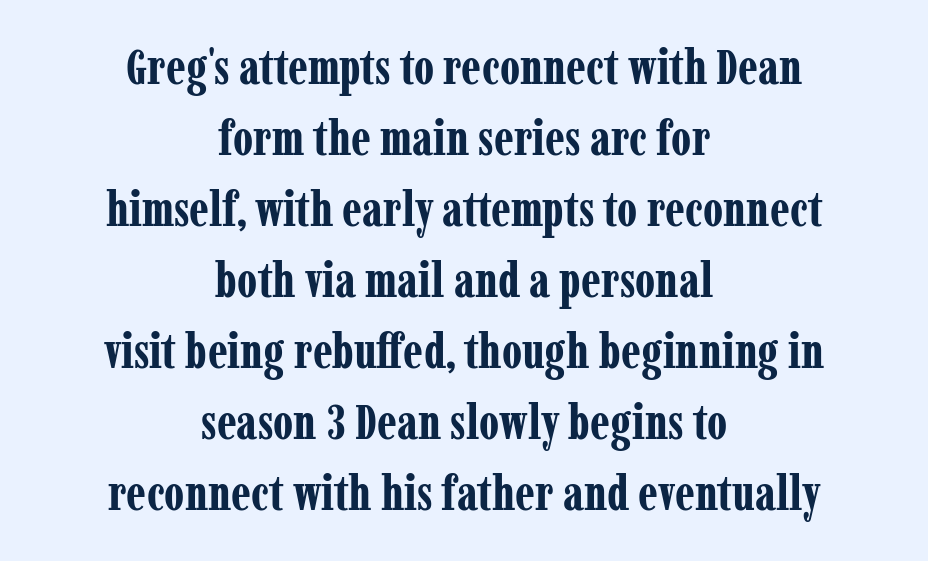
{"serif": "yes", "italic": "no", "bold": "yes", "weight": "bold", "width": "condensed", "stroke_contrast": "low", "x_height": "medium", "monospaced": "no", "underline": "no", "align": "center", "line_spacing": "normal", "line_spacing_ratio": 1.45, "letter_spacing": "normal", "letter_spacing_em": 0.0, "glyph_px": 49}
